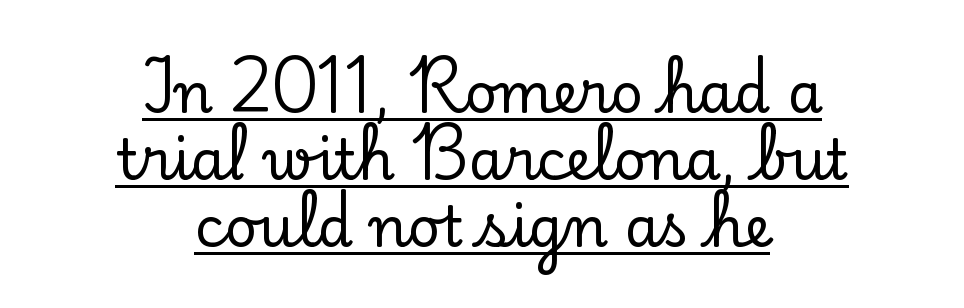
Spacing verdict: proportional, widths tailored to each character. Rendered with straight, roman letterforms. A typesetter would call this zero additional tracking. Notice how a bar underscores the lettering throughout. The rendering positions every line midway between the sides. The text was rendered using a seriffed face with decorative stroke endings.
